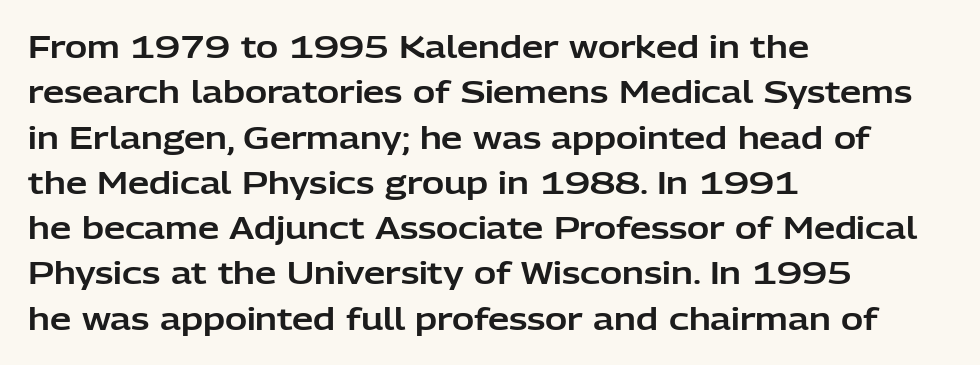
Rows of type keep a routine distance in the vertical direction. The letters stand straight up with perfectly vertical stems. The passage is arranged the way most books set body copy — flush left. A typesetter would call this proportional, since set widths differ per character. A typesetter would call this zero additional tracking.
